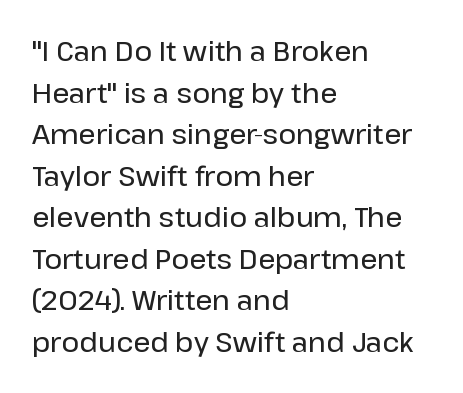
A typesetter would call this zero additional tracking. Line beginnings align vertically; line endings do not. The leading is moderate, giving the passage an even texture. No italicization has been applied; the sample stays upright. This rendering features lettering with no underline.
